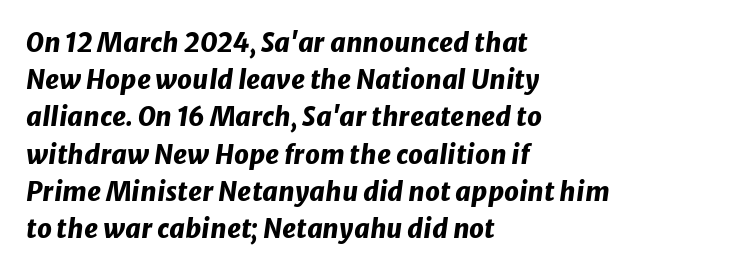
Typesetter's note: full bold, strokes at maximum text heaviness. Leftover space on each line is placed entirely after the last word. The gaps between neighbouring characters are ordinary and unremarkable. Summary of vertical rhythm: regular, with standard interline spacing. The rendering applies a slant to the glyphs.
